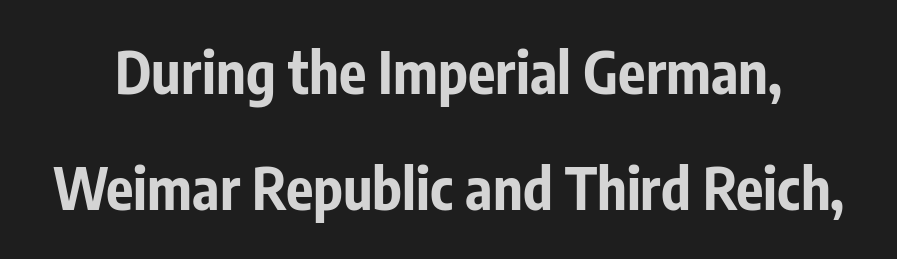
{"serif": "no", "italic": "no", "bold": "yes", "weight": "bold", "width": "condensed", "stroke_contrast": "low", "x_height": "medium", "monospaced": "no", "underline": "no", "line_spacing": "loose", "line_spacing_ratio": 2.04, "letter_spacing": "normal", "letter_spacing_em": 0.0, "glyph_px": 57}
